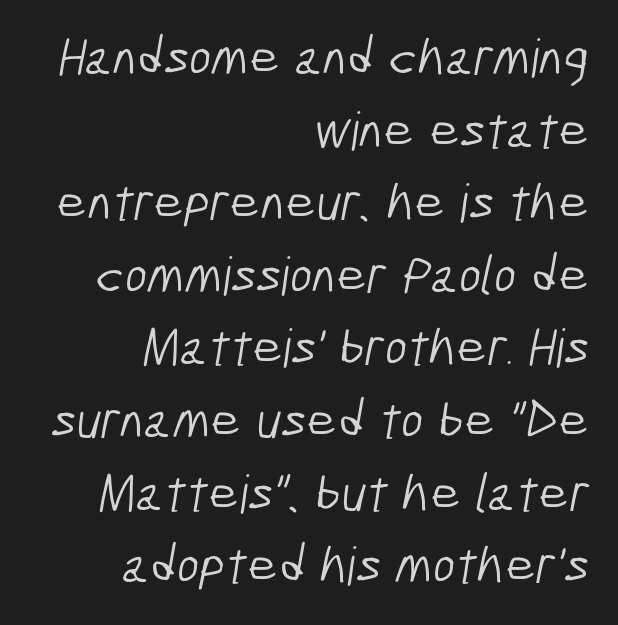
The image shows 53 px light, condensed sans-serif type; set right-aligned, normal line spacing (1.37x), normal letter spacing, not underlined; low stroke contrast and a medium x-height.
